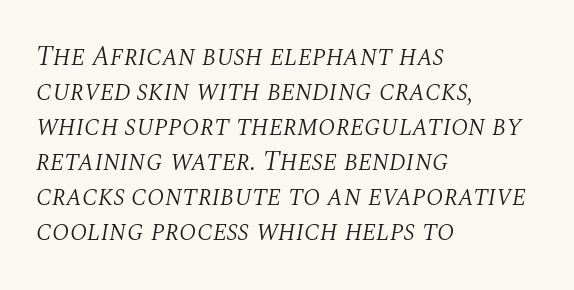
Q: Is the text bold? A: No.
Q: Is the text italic (slanted)? A: Yes, it leans right by about 10 degrees.
Q: Is the text underlined? A: No.
Q: How is the paragraph aligned? A: Left-aligned.
Q: Is the spacing between letters normal or unusually wide? A: Normal.
Q: Is the spacing between lines tight, normal or loose? A: Normal.
